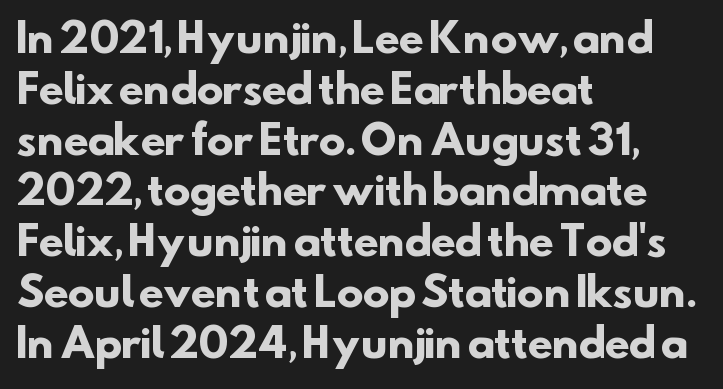
{"serif": "no", "bold": "yes", "weight": "heavy", "width": "normal", "stroke_contrast": "low", "x_height": "small", "monospaced": "no", "underline": "no", "align": "left", "line_spacing": "normal", "line_spacing_ratio": 1.27, "letter_spacing": "normal", "letter_spacing_em": 0.0, "glyph_px": 40}
